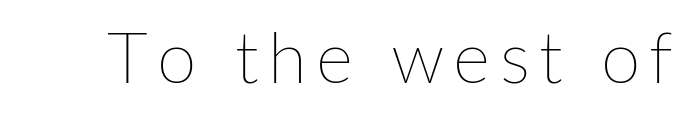
Q: Is the text bold? A: No.
Q: Is the text italic (slanted)? A: No, it is upright.
Q: Is the text underlined? A: No.
Q: Width (condensed, normal, or wide)? A: Normal.
Q: Stroke contrast? A: Low.
Q: x-height? A: Medium.
Q: Monospaced? A: No.
